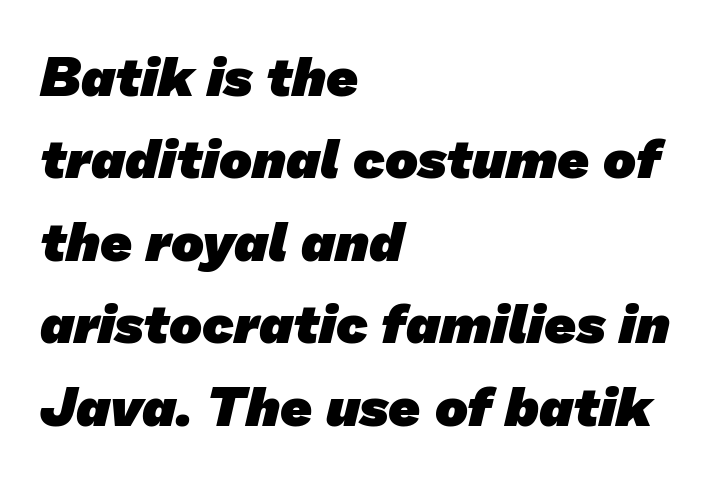
{"serif": "no", "bold": "yes", "weight": "heavy", "width": "normal", "stroke_contrast": "low", "x_height": "medium", "monospaced": "no", "underline": "no", "align": "left", "line_spacing": "normal", "line_spacing_ratio": 1.5, "letter_spacing": "normal", "letter_spacing_em": 0.0, "glyph_px": 55}
